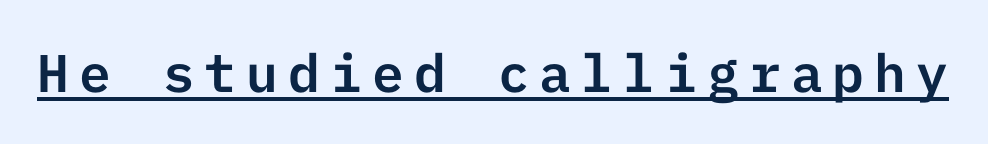
Q: Is the text italic (slanted)? A: No, it is upright.
Q: Is the typeface a serif or a sans-serif typeface? A: Sans-serif.
Q: Is the text underlined? A: Yes.
Q: Width (condensed, normal, or wide)? A: Normal.
Q: Stroke contrast? A: Low.
Q: x-height? A: Medium.
